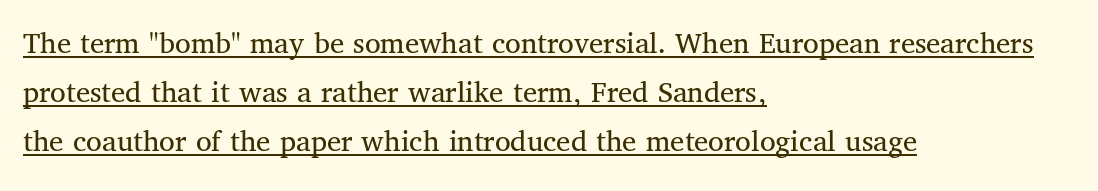
{"serif": "yes", "italic": "no", "bold": "no", "weight": "regular", "width": "normal", "stroke_contrast": "medium", "x_height": "medium", "monospaced": "no", "underline": "yes", "align": "left", "line_spacing": "normal", "line_spacing_ratio": 1.53, "letter_spacing": "normal", "letter_spacing_em": 0.0, "glyph_px": 32}
